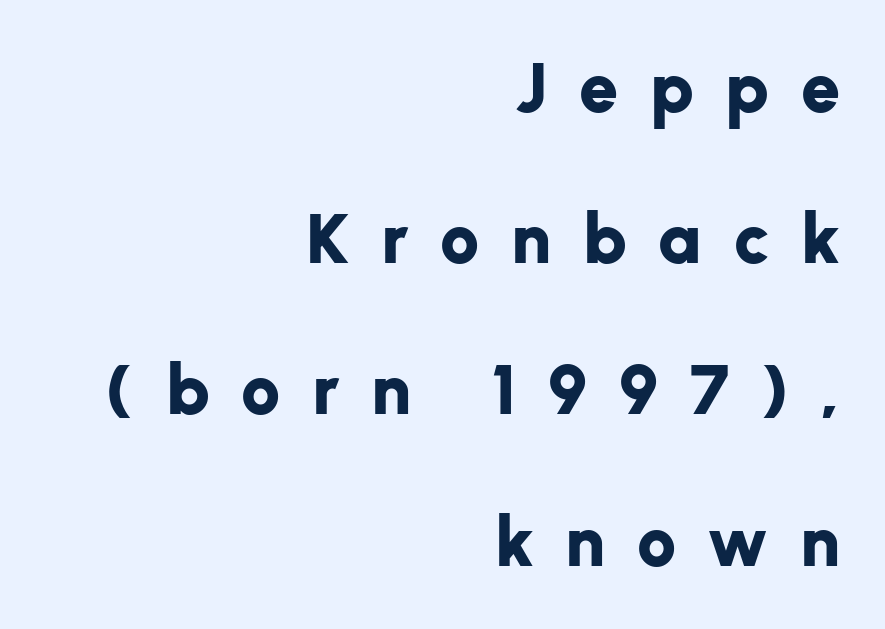
{"serif": "no", "italic": "no", "bold": "yes", "weight": "bold", "width": "normal", "stroke_contrast": "low", "x_height": "medium", "monospaced": "no", "underline": "no", "align": "right", "line_spacing": "loose", "line_spacing_ratio": 2.16, "letter_spacing": "wide", "letter_spacing_em": 0.45, "glyph_px": 70}
